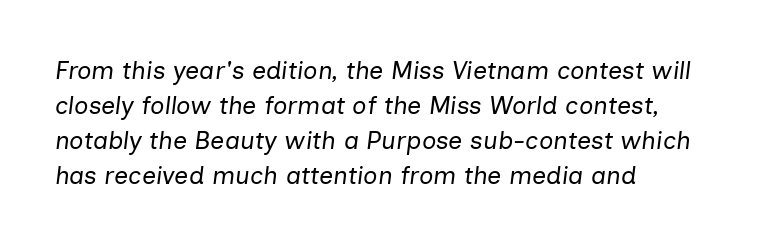
{"italic": "yes", "lean": "right", "slant_degrees": 7, "bold": "no", "underline": "no", "align": "left", "line_spacing": "normal", "line_spacing_ratio": 1.4, "letter_spacing": "normal", "letter_spacing_em": 0.0, "glyph_px": 25}
